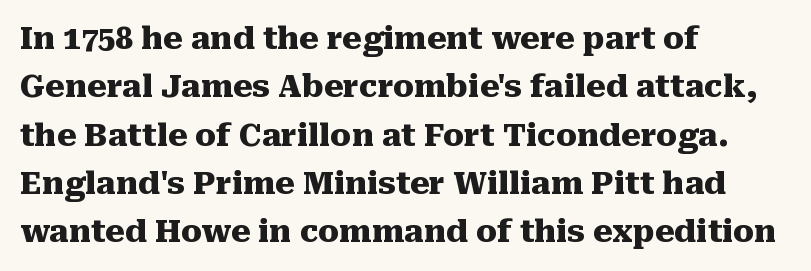
{"serif": "yes", "italic": "no", "bold": "yes", "weight": "heavy", "width": "normal", "stroke_contrast": "medium", "x_height": "medium", "monospaced": "no", "underline": "no", "align": "left", "line_spacing": "normal", "line_spacing_ratio": 1.56, "letter_spacing": "normal", "letter_spacing_em": 0.0, "glyph_px": 31}
